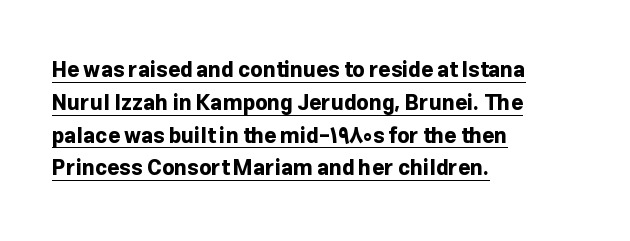
The paragraph has a hard left edge and a soft right edge. Caption: standard tracking, unaltered. This sample uses an upright cut, with every glyph sitting square on the baseline. The words here are underlined. Weight check: bold — yes, fully.
